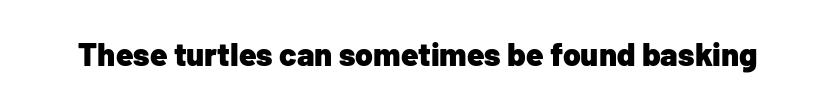
The image shows 32 px heavy sans-serif type, upright; set normal letter spacing, not underlined; low stroke contrast and a medium x-height.
